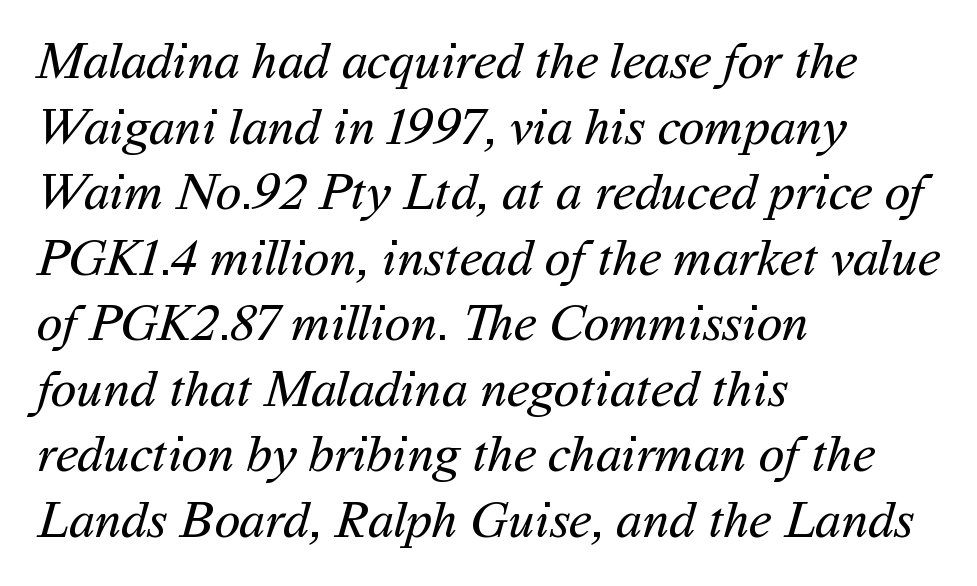
The face used here is proportionally spaced, like ordinary book or web type. Note: no serifs on the glyphs. Nothing unusual about the tracking: characters are spaced as the font intends. The strokes carry an ordinary text weight at most. Clear beneath every line of the passage. The rendering uses a moderate line-height, typical for paragraphs.
